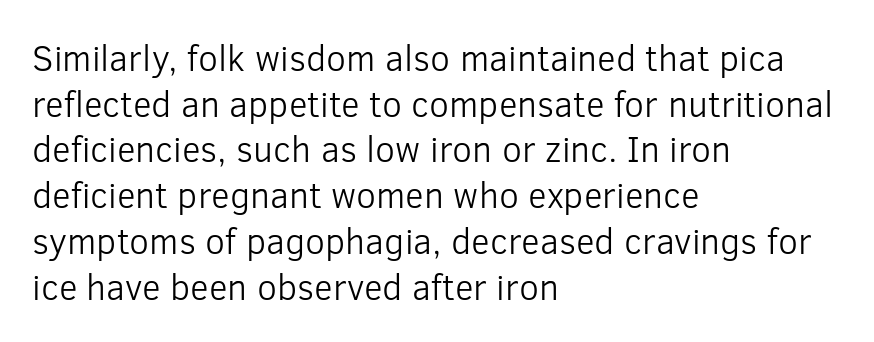
Q: Is the text bold? A: No.
Q: Is the text italic (slanted)? A: No, it is upright.
Q: Is the typeface a serif or a sans-serif typeface? A: Sans-serif.
Q: Is the text underlined? A: No.
Q: How is the paragraph aligned? A: Left-aligned.
Q: Is the spacing between letters normal or unusually wide? A: Normal.
Q: Is the spacing between lines tight, normal or loose? A: Normal.
Q: Width (condensed, normal, or wide)? A: Normal.
Q: Stroke contrast? A: Low.
Q: x-height? A: Medium.
Q: Monospaced? A: No.
